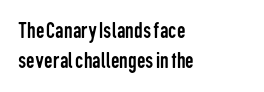
{"italic": "no", "bold": "no", "underline": "no", "align": "left", "line_spacing": "normal", "line_spacing_ratio": 1.26, "letter_spacing": "normal", "letter_spacing_em": 0.0, "glyph_px": 24}
